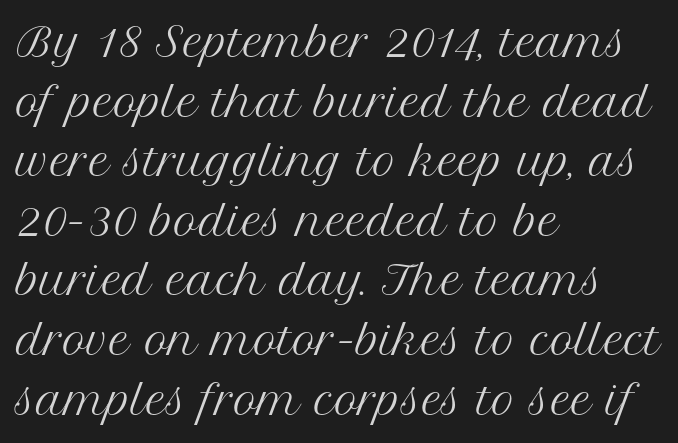
The face used here is proportionally spaced, like ordinary book or web type. These glyphs show unthickened strokes, regular width or finer. Horizontal bands of white between lines are of average thickness. Are there feet on the stems? There are — it's a serif. The paragraph has a hard left edge and a soft right edge.
